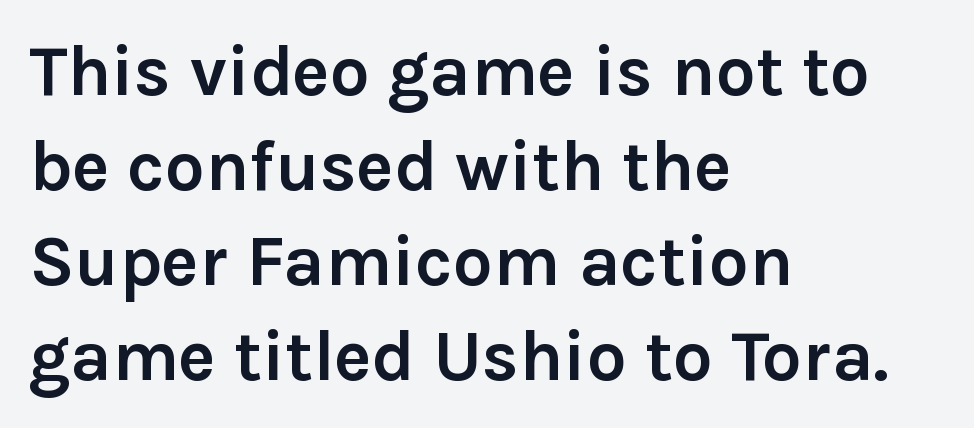
Q: Is the text bold? A: Yes.
Q: Is the text italic (slanted)? A: No, it is upright.
Q: Is the typeface a serif or a sans-serif typeface? A: Sans-serif.
Q: Is the text underlined? A: No.
Q: How is the paragraph aligned? A: Left-aligned.
Q: Is the spacing between letters normal or unusually wide? A: Normal.
Q: Is the spacing between lines tight, normal or loose? A: Normal.
Q: Width (condensed, normal, or wide)? A: Normal.
Q: x-height? A: Medium.
Q: Monospaced? A: No.
